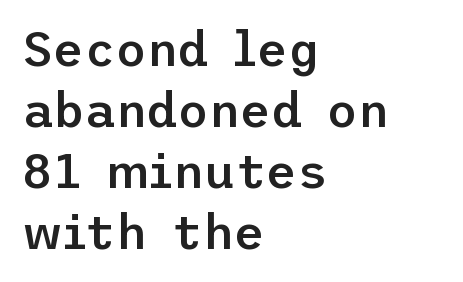
{"serif": "no", "italic": "no", "bold": "semi", "weight": "semibold", "width": "normal", "stroke_contrast": "low", "x_height": "medium", "underline": "no", "align": "left", "line_spacing": "normal", "line_spacing_ratio": 1.27, "letter_spacing": "normal", "letter_spacing_em": 0.0, "glyph_px": 48}
